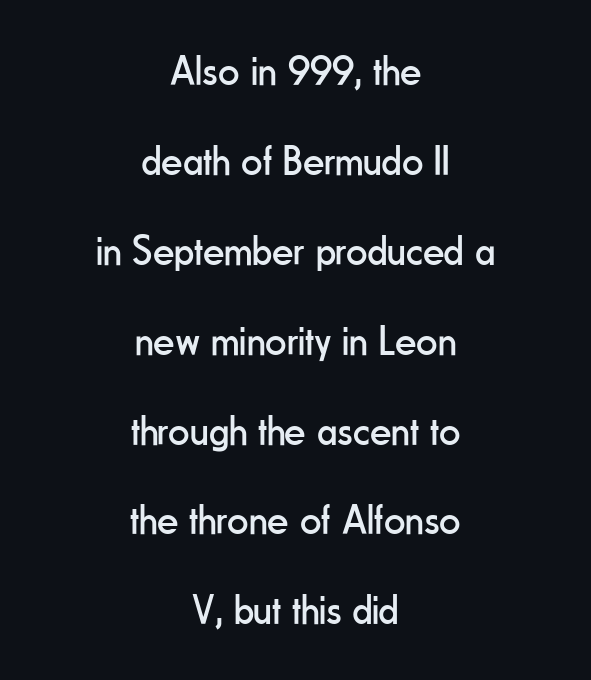
Q: Is the text bold? A: No.
Q: Is the text italic (slanted)? A: No, it is upright.
Q: Is the typeface a serif or a sans-serif typeface? A: Sans-serif.
Q: Is the text underlined? A: No.
Q: How is the paragraph aligned? A: Centered.
Q: Is the spacing between letters normal or unusually wide? A: Normal.
Q: Is the spacing between lines tight, normal or loose? A: Loose.
Q: Width (condensed, normal, or wide)? A: Condensed.
Q: Stroke contrast? A: Low.
Q: x-height? A: Small.
Q: Monospaced? A: No.
